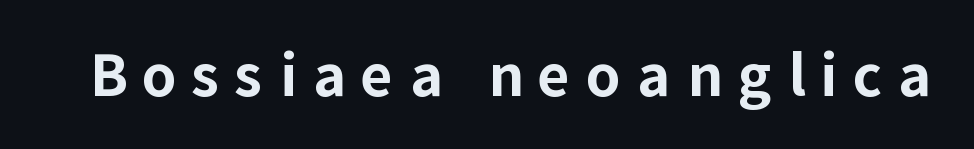
Q: Is the text bold? A: Yes.
Q: Is the text italic (slanted)? A: No, it is upright.
Q: Is the typeface a serif or a sans-serif typeface? A: Sans-serif.
Q: Is the text underlined? A: No.
Q: Is the spacing between letters normal or unusually wide? A: Unusually wide.
Q: Width (condensed, normal, or wide)? A: Normal.
Q: Stroke contrast? A: Low.
Q: x-height? A: Medium.
Q: Monospaced? A: No.
